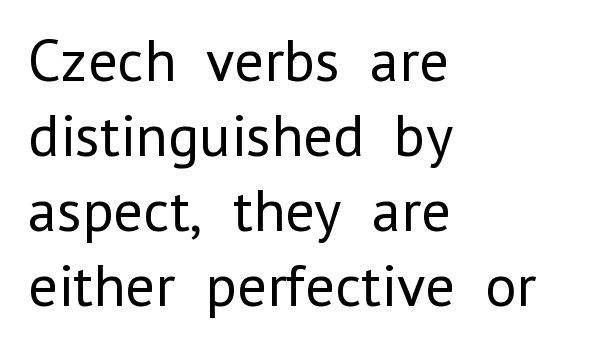
Q: Is the text bold? A: No.
Q: Is the text italic (slanted)? A: No, it is upright.
Q: Is the typeface a serif or a sans-serif typeface? A: Sans-serif.
Q: Is the text underlined? A: No.
Q: How is the paragraph aligned? A: Left-aligned.
Q: Is the spacing between letters normal or unusually wide? A: Normal.
Q: Is the spacing between lines tight, normal or loose? A: Normal.
Q: Width (condensed, normal, or wide)? A: Normal.
Q: Stroke contrast? A: Low.
Q: x-height? A: Medium.
Q: Monospaced? A: No.
